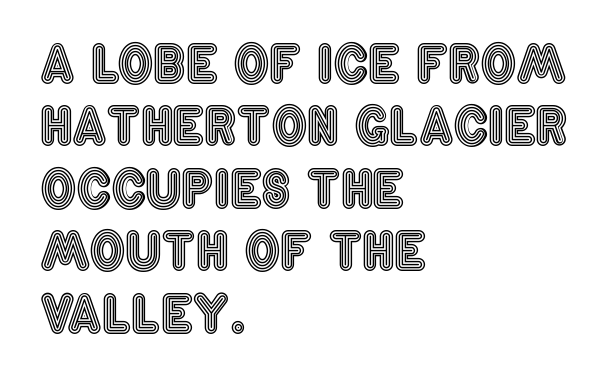
The image shows 50 px condensed type, upright; set left-aligned, normal line spacing (1.25x), normal letter spacing, not underlined; a large x-height.
